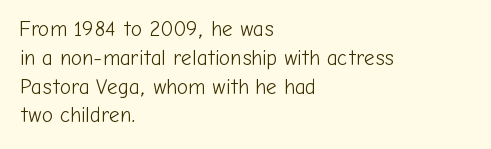
Q: Is the text bold? A: No.
Q: Is the text italic (slanted)? A: No, it is upright.
Q: Is the text underlined? A: No.
Q: How is the paragraph aligned? A: Left-aligned.
Q: Is the spacing between letters normal or unusually wide? A: Normal.
Q: Is the spacing between lines tight, normal or loose? A: Normal.
